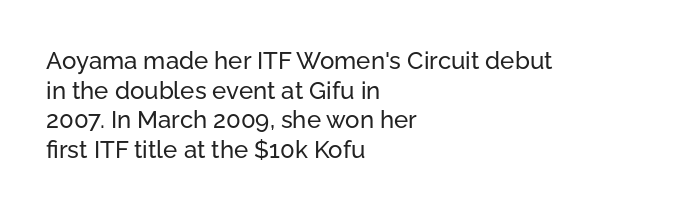
{"italic": "no", "underline": "no", "align": "left", "line_spacing_ratio": 1.23, "letter_spacing": "normal", "letter_spacing_em": 0.0, "glyph_px": 24}
